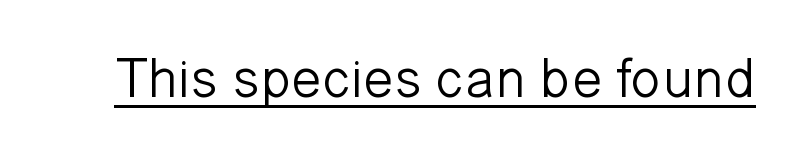
{"serif": "no", "italic": "no", "bold": "no", "weight": "light", "width": "normal", "stroke_contrast": "low", "x_height": "medium", "monospaced": "no", "underline": "yes", "letter_spacing": "normal", "letter_spacing_em": 0.0, "glyph_px": 56}
